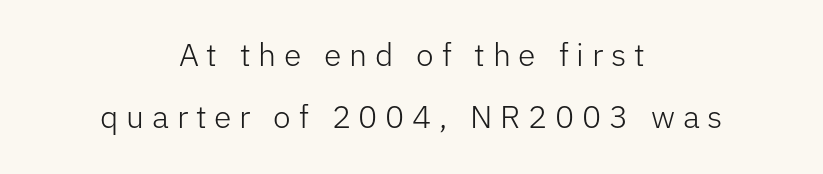
The image shows 32 px light sans-serif type, upright; set centered, loose line spacing (1.95x), unusually wide letter spacing (+0.24 em), not underlined; low stroke contrast and a medium x-height.
